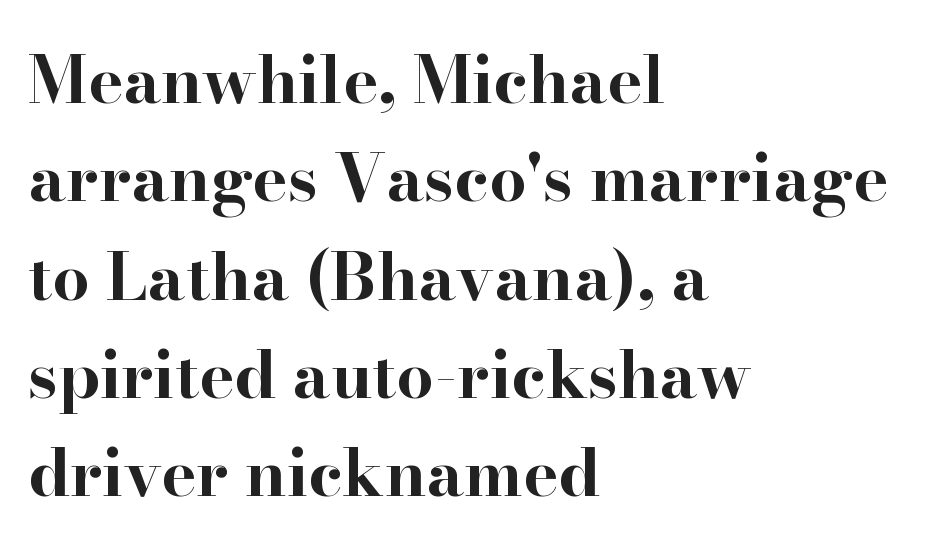
Q: Is the text bold? A: Yes.
Q: Is the text italic (slanted)? A: No, it is upright.
Q: Is the typeface a serif or a sans-serif typeface? A: Serif.
Q: Is the text underlined? A: No.
Q: How is the paragraph aligned? A: Left-aligned.
Q: Is the spacing between letters normal or unusually wide? A: Normal.
Q: Is the spacing between lines tight, normal or loose? A: Normal.
Q: Width (condensed, normal, or wide)? A: Wide.
Q: Stroke contrast? A: High.
Q: x-height? A: Small.
Q: Monospaced? A: No.
